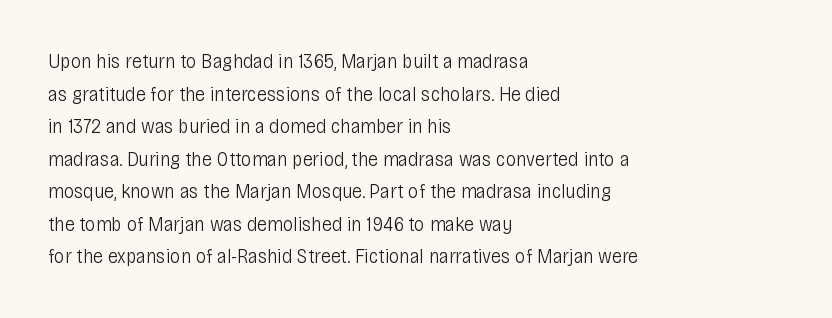
The axis of the letterforms is exactly vertical. Here the glyphs are tracked normally, forming tight word shapes. Descenders hang freely into open space. Line beginnings align vertically; line endings do not. The rows are spaced the way most documents space them.
